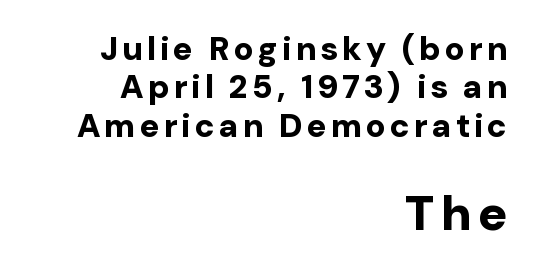
The typography opts for an upright posture over an oblique one. Chunky letters — that's bold for sure. The typesetter chose a ragged-left arrangement here. Size contrast runs from small at the top to large at the bottom. The space directly below the letters is spotless.
